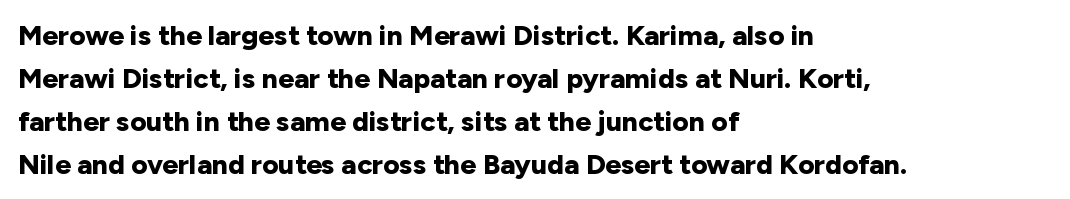
{"serif": "no", "italic": "no", "bold": "yes", "weight": "bold", "width": "normal", "stroke_contrast": "low", "x_height": "medium", "monospaced": "no", "underline": "no", "align": "left", "line_spacing": "normal", "line_spacing_ratio": 1.53, "letter_spacing": "normal", "letter_spacing_em": 0.0, "glyph_px": 28}
